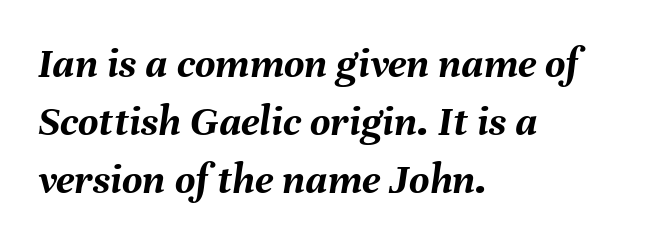
Q: Is the text bold? A: Yes.
Q: Is the text italic (slanted)? A: Yes, it leans right by about 8 degrees.
Q: Is the text underlined? A: No.
Q: How is the paragraph aligned? A: Left-aligned.
Q: Is the spacing between letters normal or unusually wide? A: Normal.
Q: Is the spacing between lines tight, normal or loose? A: Normal.
Q: Width (condensed, normal, or wide)? A: Normal.
Q: Stroke contrast? A: Medium.
Q: x-height? A: Medium.
Q: Monospaced? A: No.
